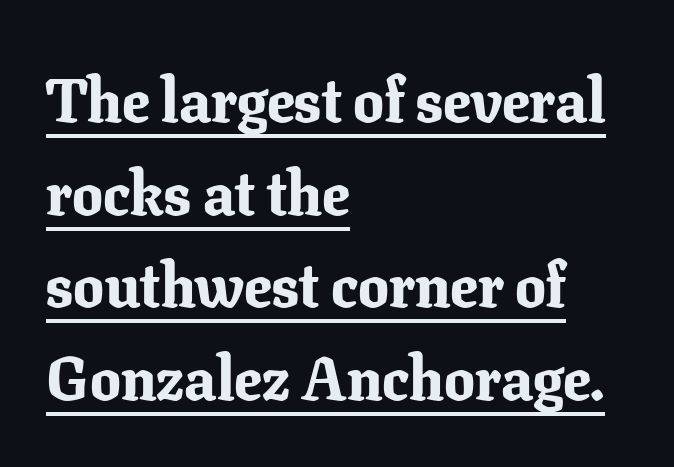
{"serif": "yes", "italic": "no", "bold": "yes", "weight": "bold", "width": "normal", "stroke_contrast": "low", "x_height": "medium", "monospaced": "no", "underline": "yes", "align": "left", "line_spacing": "normal", "line_spacing_ratio": 1.52, "letter_spacing": "normal", "letter_spacing_em": 0.0, "glyph_px": 61}
